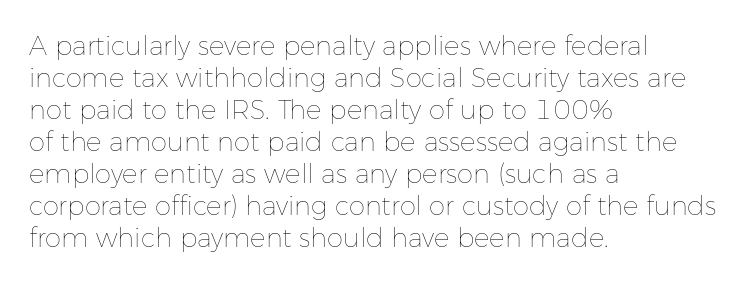
The image shows 26 px text type, upright; set left-aligned, line spacing 1.23x, normal letter spacing, not underlined.
